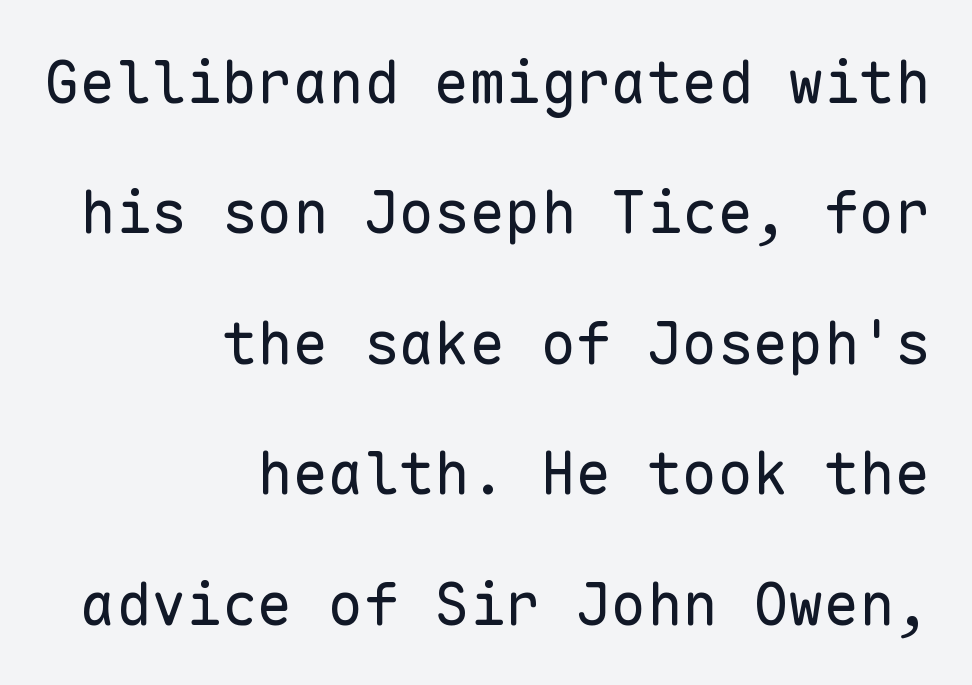
Q: Is the text bold? A: No.
Q: Is the text italic (slanted)? A: No, it is upright.
Q: Is the typeface a serif or a sans-serif typeface? A: Sans-serif.
Q: Is the text underlined? A: No.
Q: How is the paragraph aligned? A: Right-aligned.
Q: Is the spacing between letters normal or unusually wide? A: Normal.
Q: Is the spacing between lines tight, normal or loose? A: Loose.
Q: Width (condensed, normal, or wide)? A: Normal.
Q: Stroke contrast? A: Low.
Q: x-height? A: Medium.
Q: Monospaced? A: Yes.
